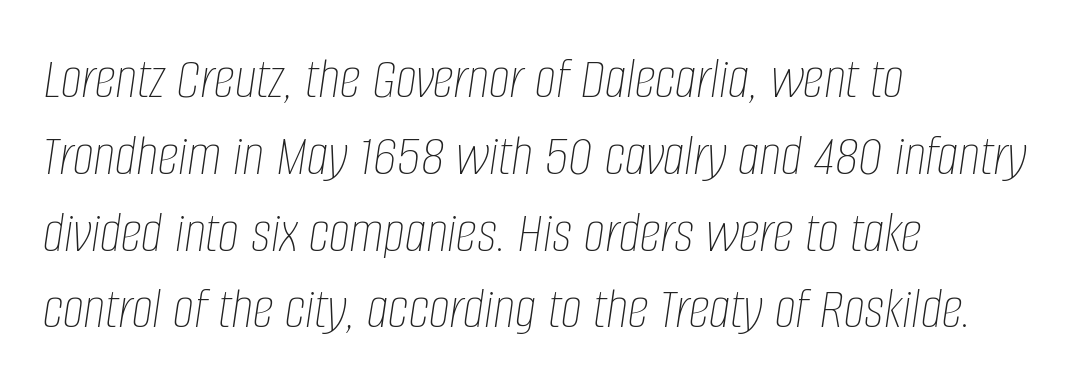
The image shows 60 px thin, condensed type, italic (leaning right); set left-aligned, normal line spacing (1.28x), normal letter spacing, not underlined; low stroke contrast and a large x-height.
